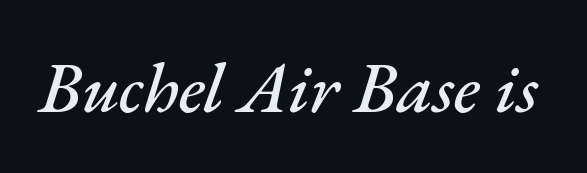
Caption: standard tracking, unaltered. This sample has the flowing, uneven cadence of proportional lettering. These lines were composed using italics. The string is rendered with underlining switched off.
